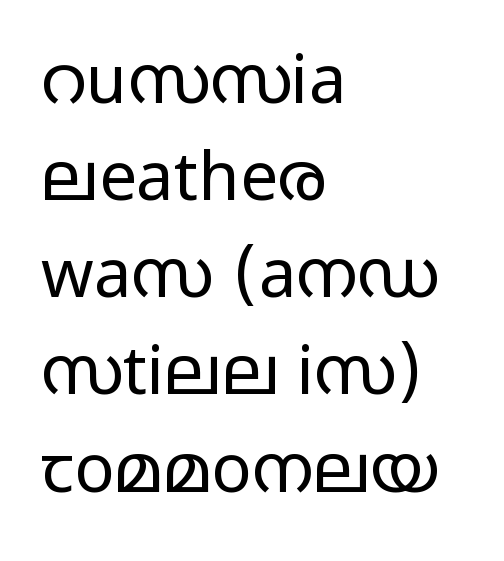
Q: Is the text bold? A: No.
Q: Is the text italic (slanted)? A: No, it is upright.
Q: Is the typeface a serif or a sans-serif typeface? A: Sans-serif.
Q: Is the text underlined? A: No.
Q: How is the paragraph aligned? A: Left-aligned.
Q: Is the spacing between letters normal or unusually wide? A: Normal.
Q: Is the spacing between lines tight, normal or loose? A: Normal.
Q: Width (condensed, normal, or wide)? A: Wide.
Q: Stroke contrast? A: Low.
Q: x-height? A: Medium.
Q: Monospaced? A: No.
